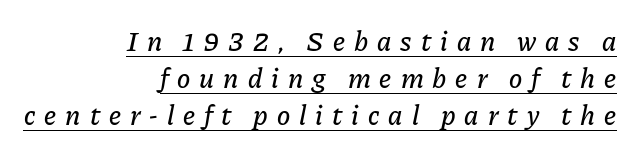
The image shows 28 px text type, italic (leaning right); set right-aligned, normal line spacing (1.33x), unusually wide letter spacing (+0.32 em), underlined; low stroke contrast and a medium x-height.
